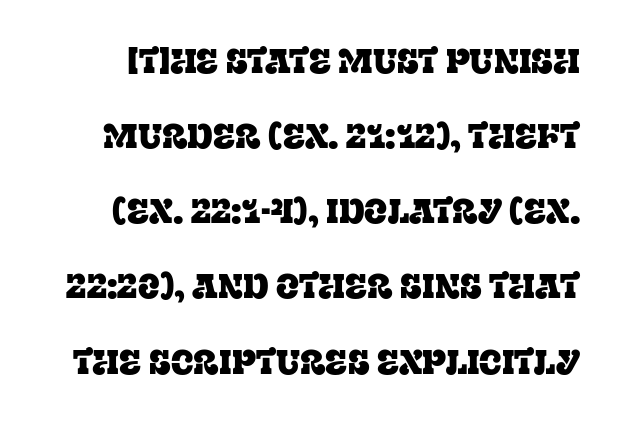
A bare baseline throughout the passage. The typography opts for an upright posture over an oblique one. The line texture is even and compact thanks to regular tracking. Varying glyph widths throughout — classic text-font behaviour. If you measured baseline to baseline, you'd find a long distance.
